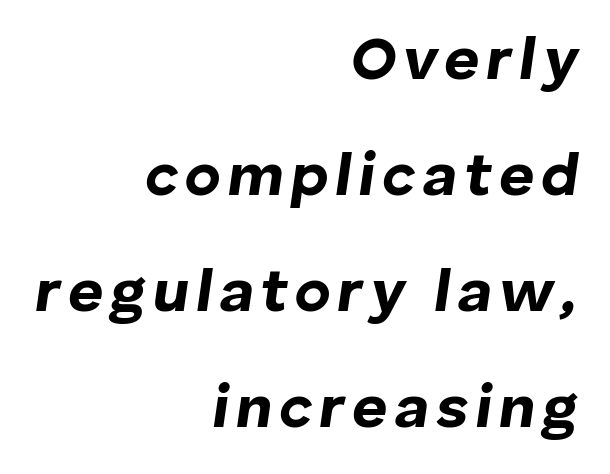
Q: Is the text bold? A: Yes.
Q: Is the text italic (slanted)? A: Yes, it leans right by about 8 degrees.
Q: Is the text underlined? A: No.
Q: How is the paragraph aligned? A: Right-aligned.
Q: Is the spacing between lines tight, normal or loose? A: Loose.
Q: Width (condensed, normal, or wide)? A: Normal.
Q: Stroke contrast? A: Low.
Q: x-height? A: Medium.
Q: Monospaced? A: No.
